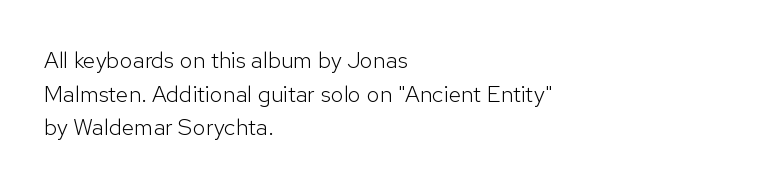
{"italic": "no", "bold": "no", "underline": "no", "align": "left", "line_spacing": "normal", "line_spacing_ratio": 1.46, "letter_spacing": "normal", "letter_spacing_em": 0.0, "glyph_px": 23}
